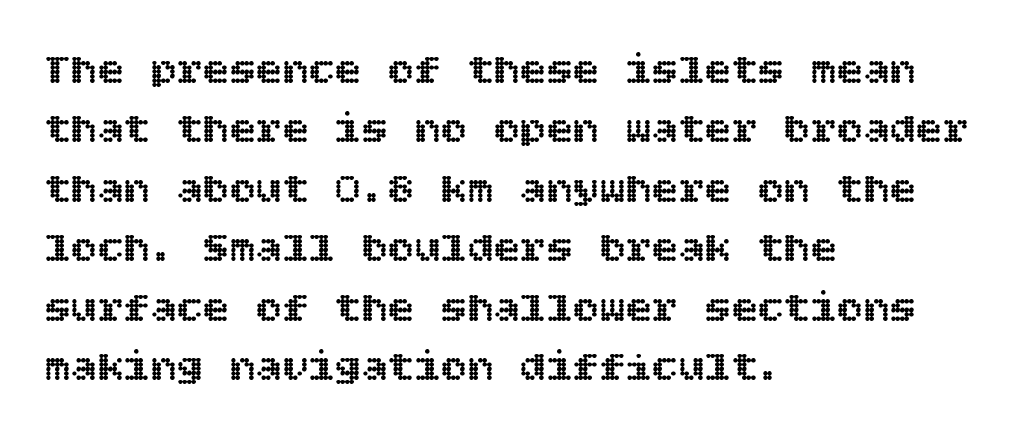
Decoration check: the copy has no underline. There is no visible air inserted between adjacent glyphs. This sample keeps an unexceptional amount of space between lines. The typography opts for an upright posture over an oblique one. A student would call this left alignment; a typographer would say flush left, rag right.
